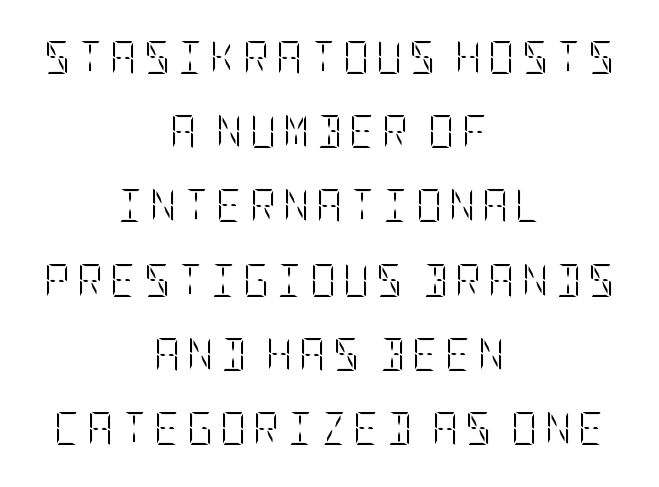
{"italic": "no", "bold": "no", "weight": "light", "width": "condensed", "stroke_contrast": "low", "x_height": "large", "underline": "no", "align": "center", "line_spacing": "loose", "line_spacing_ratio": 2.25, "glyph_px": 33}
